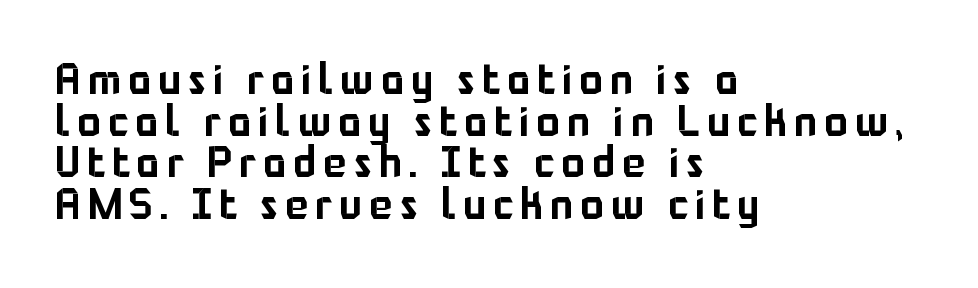
{"serif": "no", "italic": "no", "width": "normal", "stroke_contrast": "low", "x_height": "medium", "monospaced": "no", "underline": "no", "align": "left", "line_spacing": "tight", "line_spacing_ratio": 0.97, "glyph_px": 43}
